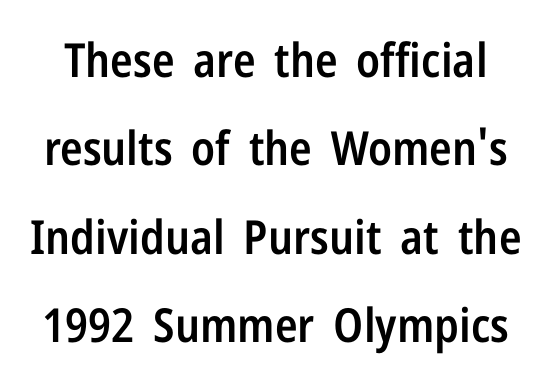
{"serif": "no", "italic": "no", "bold": "semi", "weight": "semibold", "width": "condensed", "stroke_contrast": "low", "x_height": "medium", "monospaced": "no", "underline": "no", "line_spacing_ratio": 1.88, "letter_spacing": "normal", "letter_spacing_em": 0.0, "glyph_px": 47}
